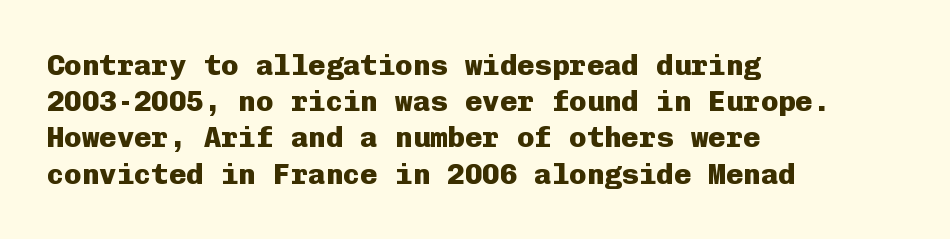
{"serif": "no", "italic": "no", "bold": "yes", "weight": "heavy", "width": "normal", "stroke_contrast": "low", "x_height": "medium", "monospaced": "yes", "underline": "no", "align": "left", "line_spacing": "normal", "line_spacing_ratio": 1.25, "letter_spacing": "normal", "letter_spacing_em": 0.0, "glyph_px": 29}
